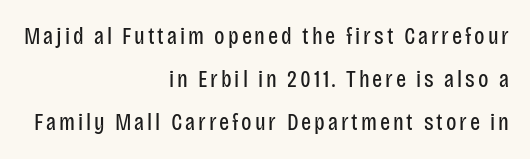
The space beneath each line is pristine and unruled. Characters remain perfectly vertical along every line. Letters have the restrained weight of plain body copy at most. The paragraph shown leans on its right margin.
